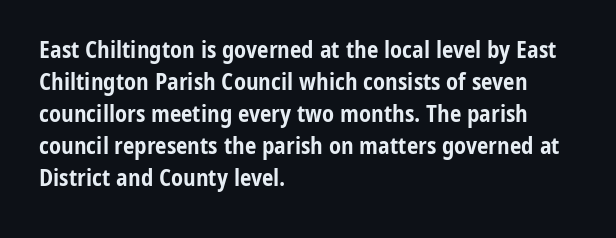
Q: Is the text bold? A: Yes.
Q: Is the text italic (slanted)? A: No, it is upright.
Q: Is the text underlined? A: No.
Q: How is the paragraph aligned? A: Left-aligned.
Q: Is the spacing between letters normal or unusually wide? A: Normal.
Q: Is the spacing between lines tight, normal or loose? A: Normal.
